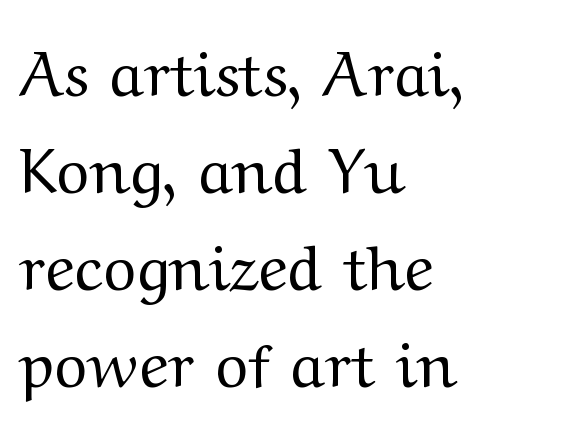
Q: Is the text bold? A: No.
Q: Is the text italic (slanted)? A: No, it is upright.
Q: Is the typeface a serif or a sans-serif typeface? A: Serif.
Q: Is the text underlined? A: No.
Q: How is the paragraph aligned? A: Left-aligned.
Q: Is the spacing between letters normal or unusually wide? A: Normal.
Q: Is the spacing between lines tight, normal or loose? A: Normal.
Q: Width (condensed, normal, or wide)? A: Wide.
Q: Stroke contrast? A: Medium.
Q: x-height? A: Medium.
Q: Monospaced? A: No.
